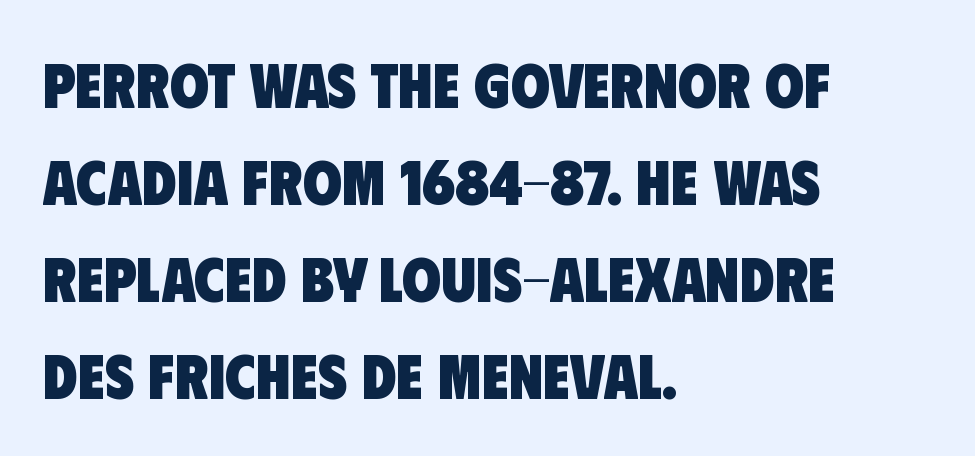
Weight check: bold — yes, fully. This sample is left-justified, so line endings fall wherever the words run out. Words appear dense and cohesive because spacing is normal. The string is rendered with underlining switched off. Vertically, the passage feels balanced, rows spaced as you'd expect.
